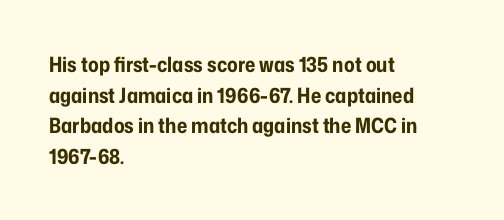
Q: Is the text bold? A: Yes.
Q: Is the text italic (slanted)? A: No, it is upright.
Q: Is the text underlined? A: No.
Q: How is the paragraph aligned? A: Left-aligned.
Q: Is the spacing between letters normal or unusually wide? A: Normal.
Q: Is the spacing between lines tight, normal or loose? A: Normal.
